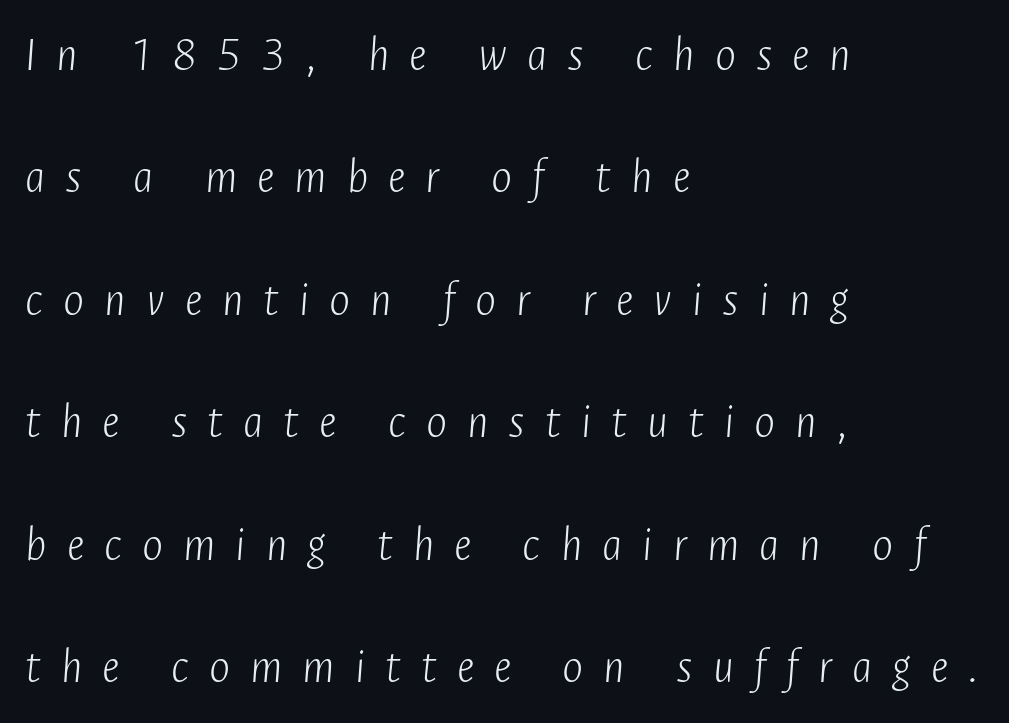
The image shows 50 px light, condensed type, italic (leaning right); set left-aligned, loose line spacing (2.45x), unusually wide letter spacing (+0.4 em), not underlined; low stroke contrast and a medium x-height.
